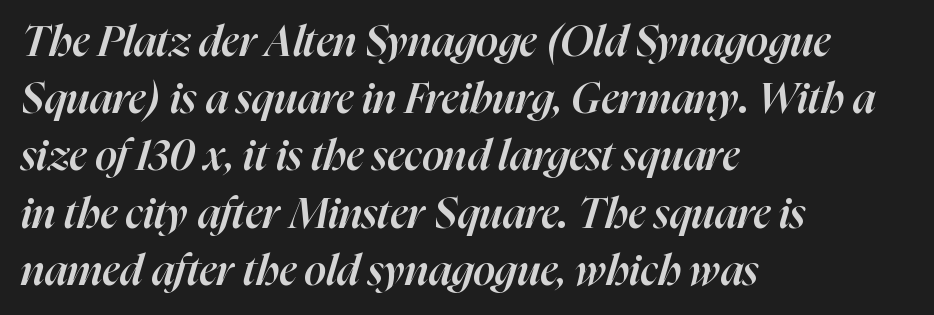
The face used here has a pronounced slope to its letters. Letter spacing: default. Underlining? Definitely not there. Look at the stroke-to-counter ratio: somewhat heavy, a semibold.
